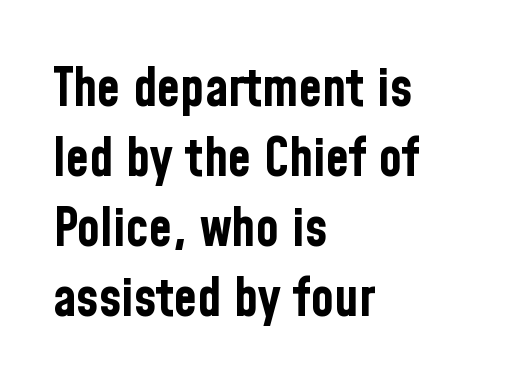
The image shows 53 px bold, condensed sans-serif type, upright; set left-aligned, normal line spacing (1.32x), normal letter spacing, not underlined; low stroke contrast and a medium x-height.
